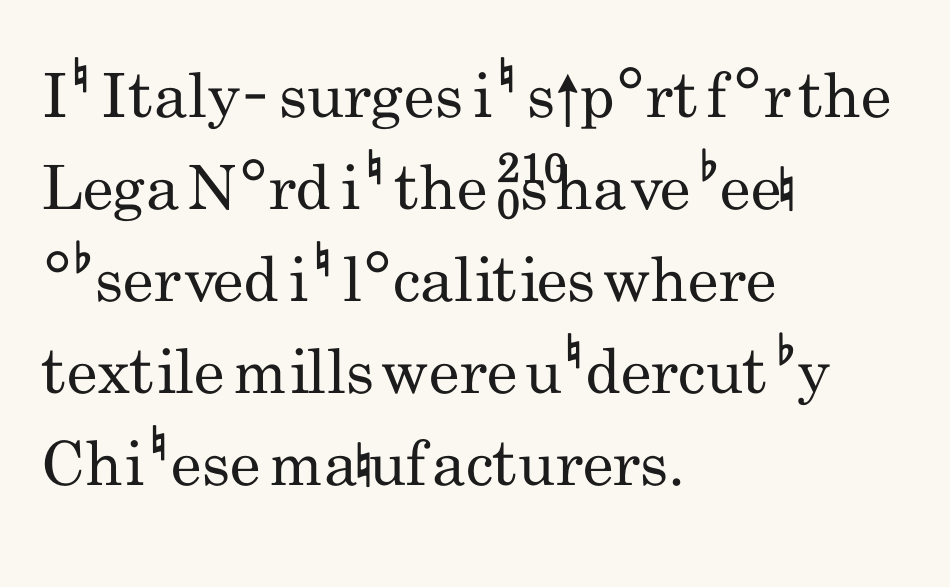
Caption: multi-line text, flush left, ragged right. Each new line begins a customary step beneath the previous one. In terms of letterspacing, this is plain default setting. These lines were composed using upright roman letters. Does the type have serifs? No, each stem ends abruptly. These lines are rendered in a variable-pitch font.
